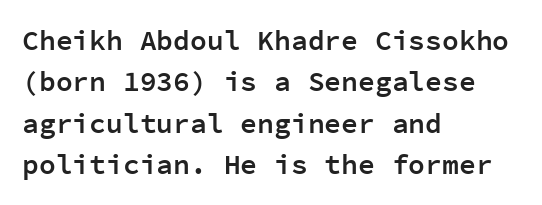
The image shows 28 px semibold sans-serif type, upright, monospaced; set left-aligned, normal line spacing (1.48x), normal letter spacing, not underlined; low stroke contrast and a medium x-height.
